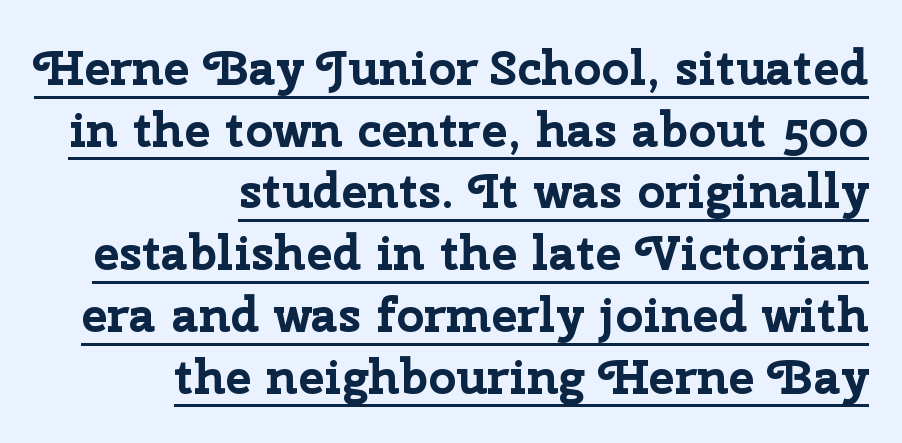
Q: Is the text bold? A: Yes.
Q: Is the text italic (slanted)? A: No, it is upright.
Q: Is the typeface a serif or a sans-serif typeface? A: Sans-serif.
Q: Is the text underlined? A: Yes.
Q: How is the paragraph aligned? A: Right-aligned.
Q: Is the spacing between letters normal or unusually wide? A: Normal.
Q: Is the spacing between lines tight, normal or loose? A: Normal.
Q: Width (condensed, normal, or wide)? A: Normal.
Q: Stroke contrast? A: Low.
Q: x-height? A: Medium.
Q: Monospaced? A: No.
